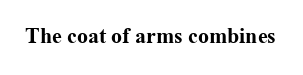
The image shows 22 px bold type, upright; set normal letter spacing, not underlined.
